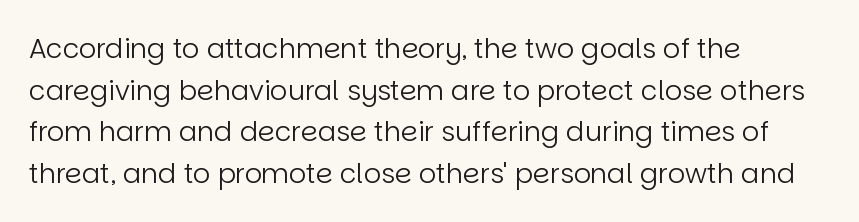
The image shows 27 px text type, upright; set left-aligned, normal line spacing (1.54x), normal letter spacing, not underlined.
